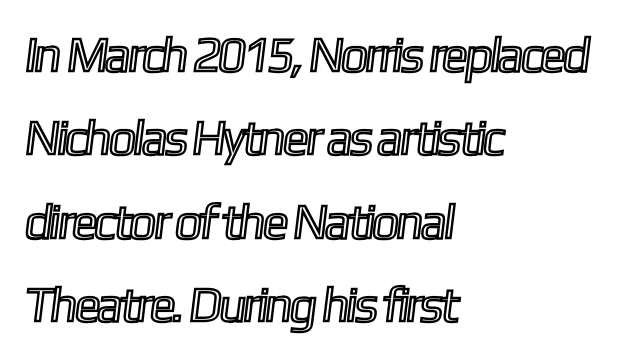
The image shows 49 px condensed type; set left-aligned, normal line spacing (1.7x), normal letter spacing, not underlined; a medium x-height.
